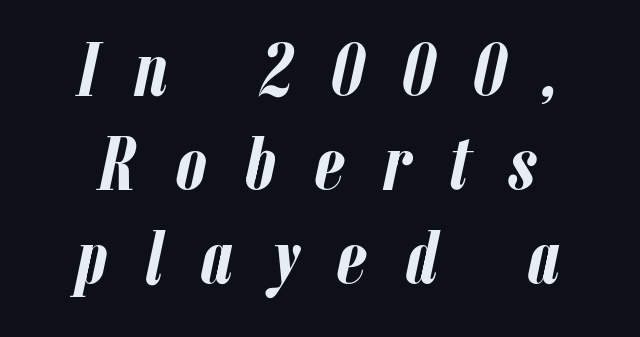
{"italic": "yes", "lean": "right", "slant_degrees": 12, "bold": "yes", "weight": "semibold", "width": "condensed", "stroke_contrast": "low", "x_height": "medium", "monospaced": "no", "underline": "no", "line_spacing_ratio": 1.22, "letter_spacing": "wide", "letter_spacing_em": 0.49, "glyph_px": 77}
